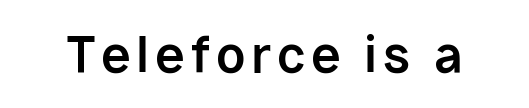
The image shows 48 px bold sans-serif type, upright; set not underlined; low stroke contrast and a medium x-height.
